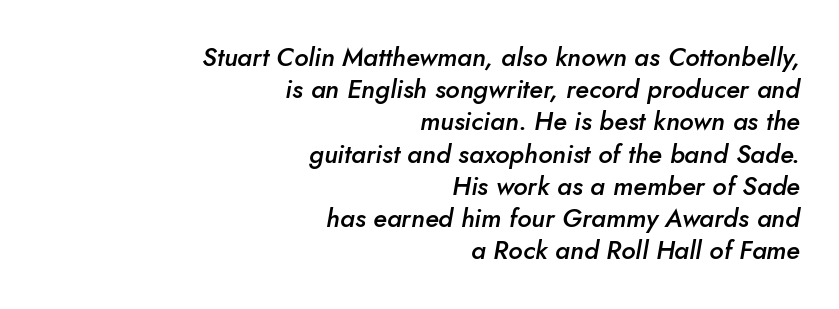
The image shows 26 px text type, italic (leaning right); set right-aligned, line spacing 1.24x, normal letter spacing, not underlined.
